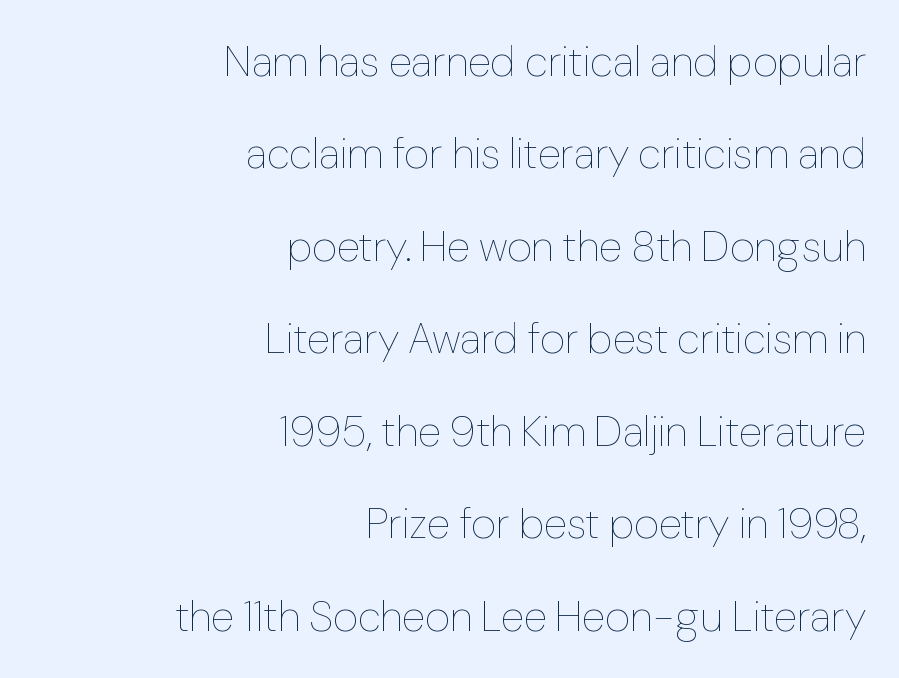
{"italic": "no", "bold": "no", "weight": "thin", "width": "normal", "stroke_contrast": "low", "x_height": "medium", "monospaced": "no", "underline": "no", "align": "right", "line_spacing": "loose", "line_spacing_ratio": 2.15, "letter_spacing": "normal", "letter_spacing_em": 0.0, "glyph_px": 43}
